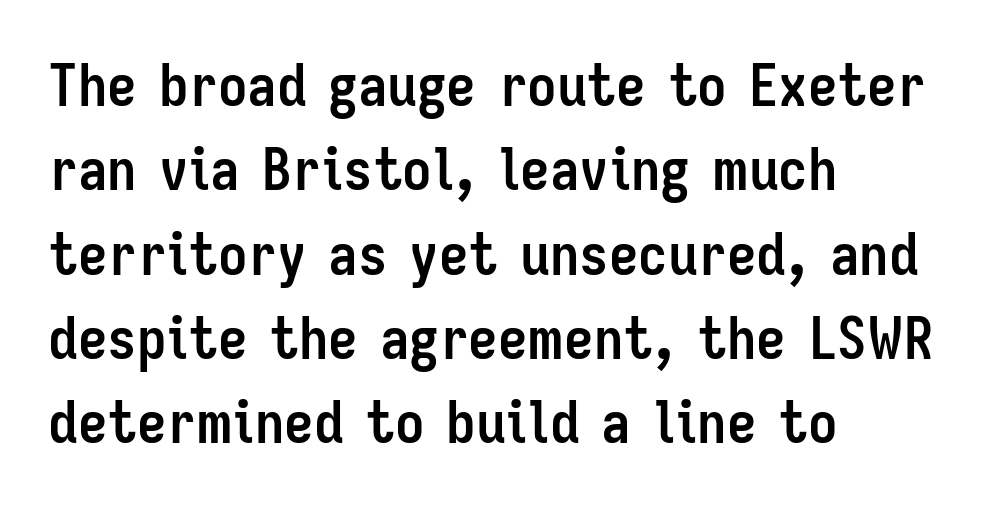
{"serif": "no", "italic": "no", "bold": "yes", "weight": "semibold", "width": "condensed", "stroke_contrast": "low", "x_height": "medium", "monospaced": "no", "underline": "no", "align": "left", "line_spacing": "normal", "line_spacing_ratio": 1.43, "letter_spacing": "normal", "letter_spacing_em": 0.0, "glyph_px": 59}
